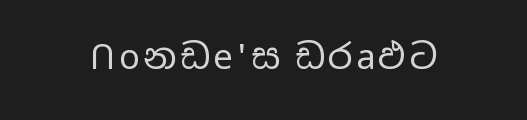
The image shows 34 px regular-weight, wide sans-serif type, upright; set not underlined; low stroke contrast and a medium x-height.
